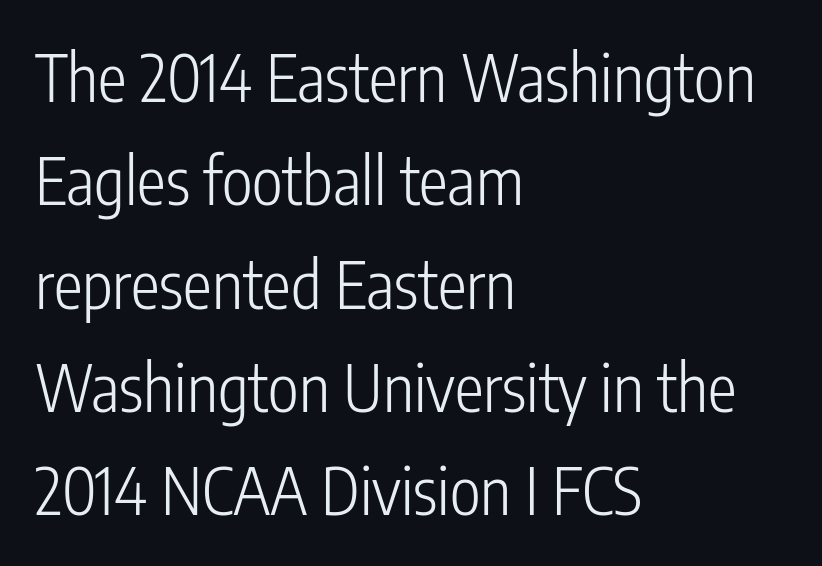
{"serif": "no", "italic": "no", "bold": "no", "weight": "light", "width": "condensed", "stroke_contrast": "low", "x_height": "medium", "monospaced": "no", "underline": "no", "align": "left", "line_spacing": "normal", "line_spacing_ratio": 1.59, "letter_spacing": "normal", "letter_spacing_em": 0.0, "glyph_px": 65}
